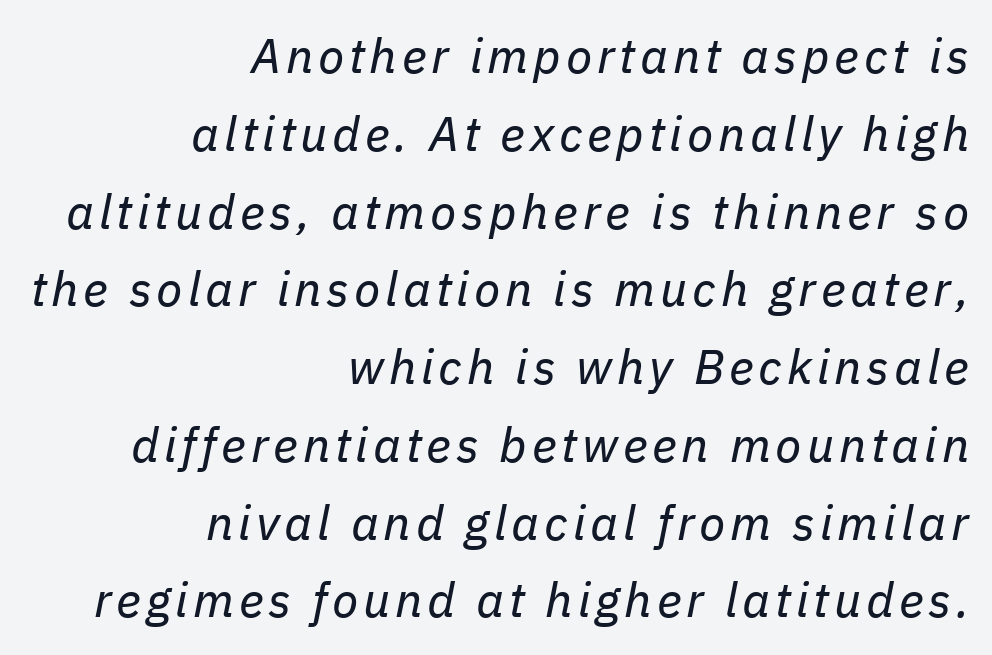
Italic: yes, the glyphs are oblique. Regular leading. Is the block centered? No — it sits flush against the right margin. Each letter keeps its own natural width here, so spacing adapts to shape. The zone under the glyphs is completely vacant. A light-to-regular cut is what we see here.
